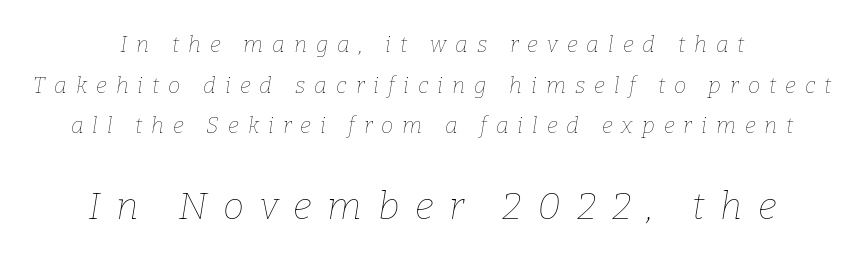
Q: Is the text bold? A: No.
Q: Is the text italic (slanted)? A: Yes, it leans right by about 9 degrees.
Q: Is the text underlined? A: No.
Q: Is the spacing between letters normal or unusually wide? A: Unusually wide.
Q: Which block of text is set in a larger size, the first (top) or the second (bottom)? A: The second (bottom) one.
Q: Width (condensed, normal, or wide)? A: Normal.
Q: Stroke contrast? A: Low.
Q: x-height? A: Medium.
Q: Monospaced? A: No.
